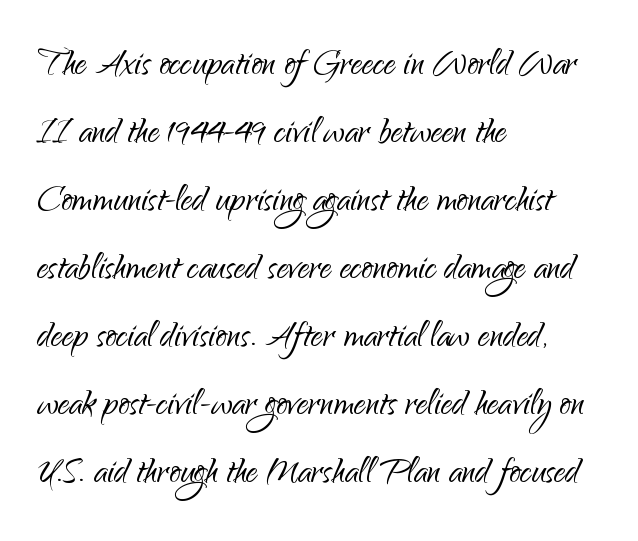
The image shows 46 px light sans-serif type; set left-aligned, normal line spacing (1.48x), normal letter spacing, not underlined; low stroke contrast and a small x-height.
